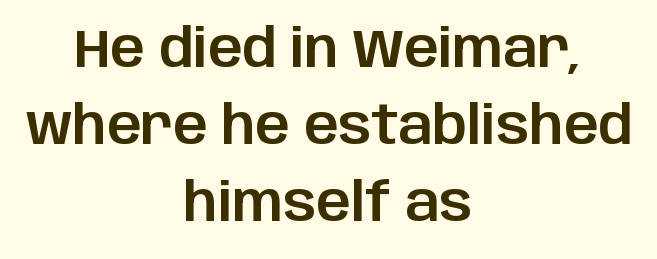
{"serif": "no", "italic": "no", "width": "normal", "stroke_contrast": "low", "x_height": "large", "monospaced": "no", "underline": "no", "align": "center", "line_spacing": "normal", "line_spacing_ratio": 1.43, "letter_spacing": "normal", "letter_spacing_em": 0.0, "glyph_px": 54}
